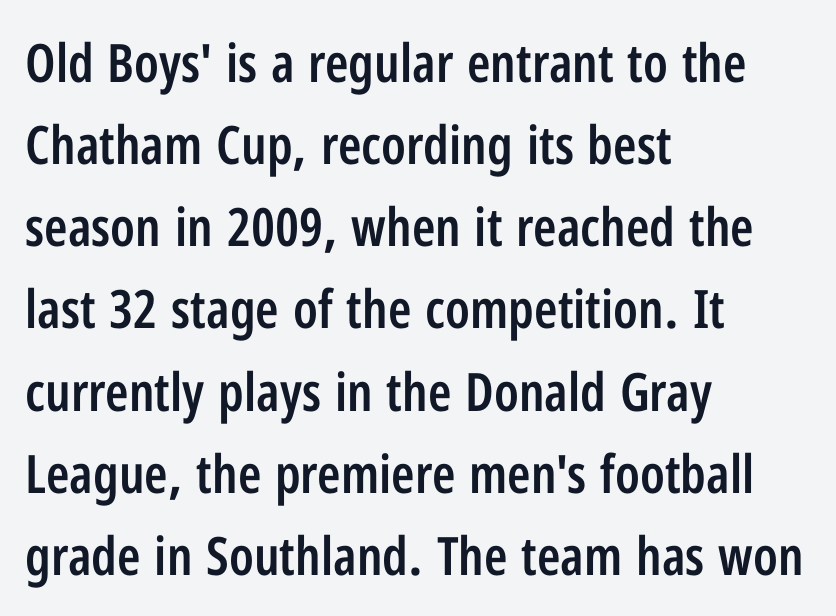
{"serif": "no", "italic": "no", "bold": "semi", "weight": "semibold", "width": "condensed", "stroke_contrast": "low", "x_height": "medium", "monospaced": "no", "underline": "no", "align": "left", "line_spacing": "normal", "line_spacing_ratio": 1.55, "letter_spacing": "normal", "letter_spacing_em": 0.0, "glyph_px": 53}
